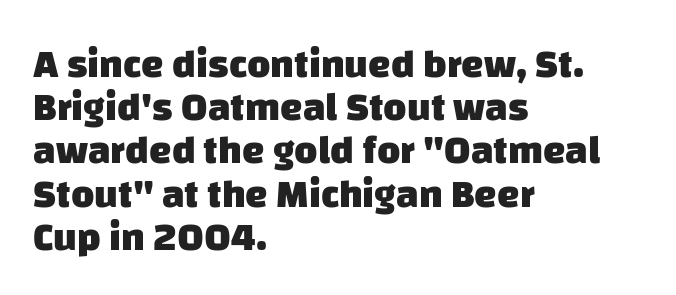
{"serif": "no", "bold": "yes", "weight": "heavy", "width": "normal", "stroke_contrast": "low", "x_height": "large", "monospaced": "no", "underline": "no", "align": "left", "line_spacing": "tight", "line_spacing_ratio": 1.08, "letter_spacing": "normal", "letter_spacing_em": 0.0, "glyph_px": 40}
